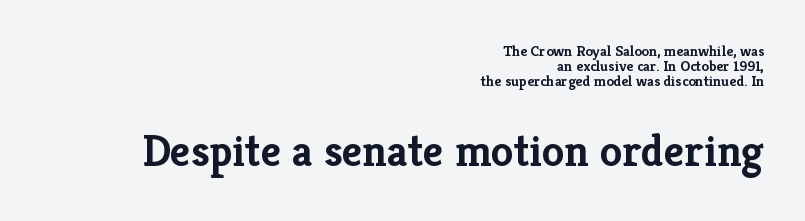
{"serif": "yes", "italic": "no", "bold": "yes", "weight": "semibold", "width": "normal", "stroke_contrast": "low", "x_height": "medium", "monospaced": "no", "underline": "no", "align": "right", "line_spacing": "tight", "line_spacing_ratio": 1.01, "letter_spacing": "normal", "letter_spacing_em": 0.0, "larger_block": "second", "size_ratio": 3.0, "glyph_px": 45}
